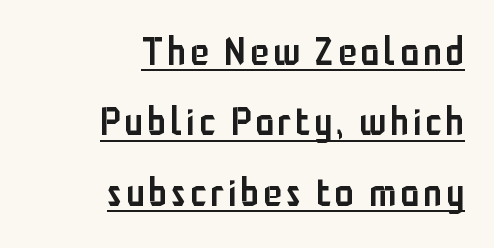
The image shows 38 px semibold, condensed sans-serif type, upright; set right-aligned, line spacing 1.85x, underlined; low stroke contrast and a medium x-height.
